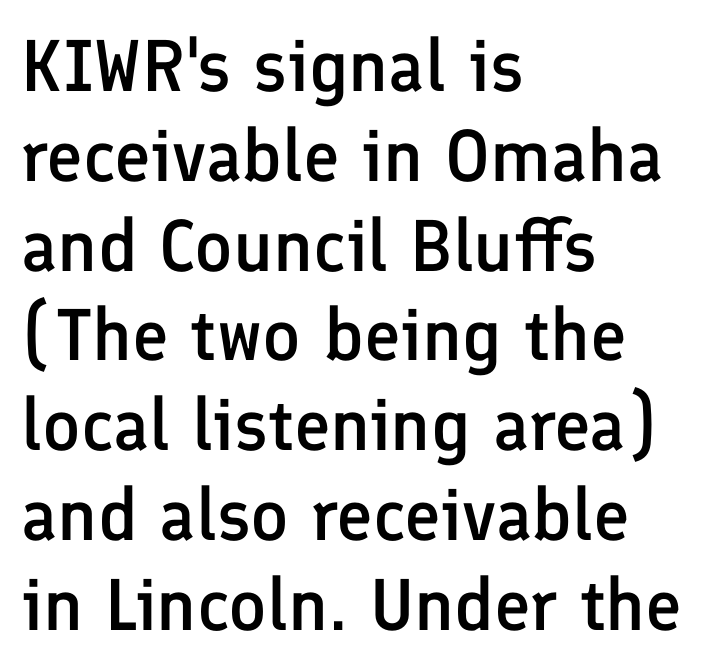
Check the space under the baseline: it is left empty. Caption: semibold face, moderately heavy strokes. Look at the tracking — it's just the regular setting, nothing added. Does the type have serifs? No, each stem ends abruptly. The setting favours the left margin, as ordinary paragraphs usually do.
